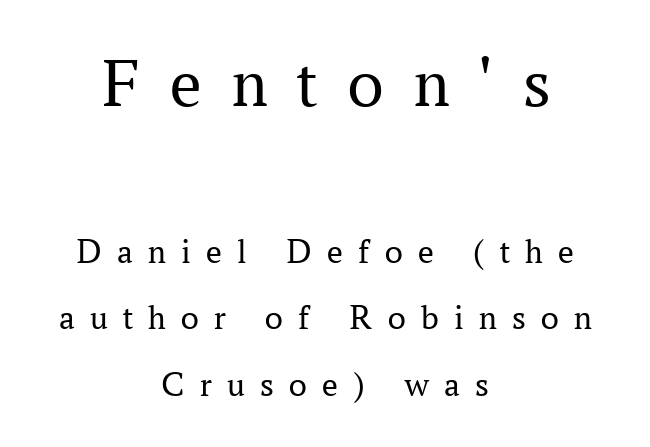
Clear beneath every line of the passage. The passage shown is not bold in any degree. Letterform terminals end in serifs throughout the passage. Proportional: the letters do not fall into vertical columns.
